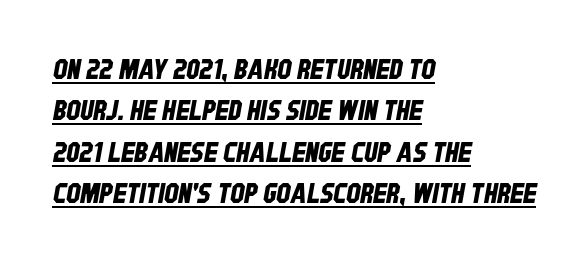
Does a line run under the words? Yes, clearly. Alignment: flush left. The glyphs in this specimen are sans serif. In terms of leading, this rendering sits right in the middle. Varying glyph widths throughout — classic text-font behaviour.
